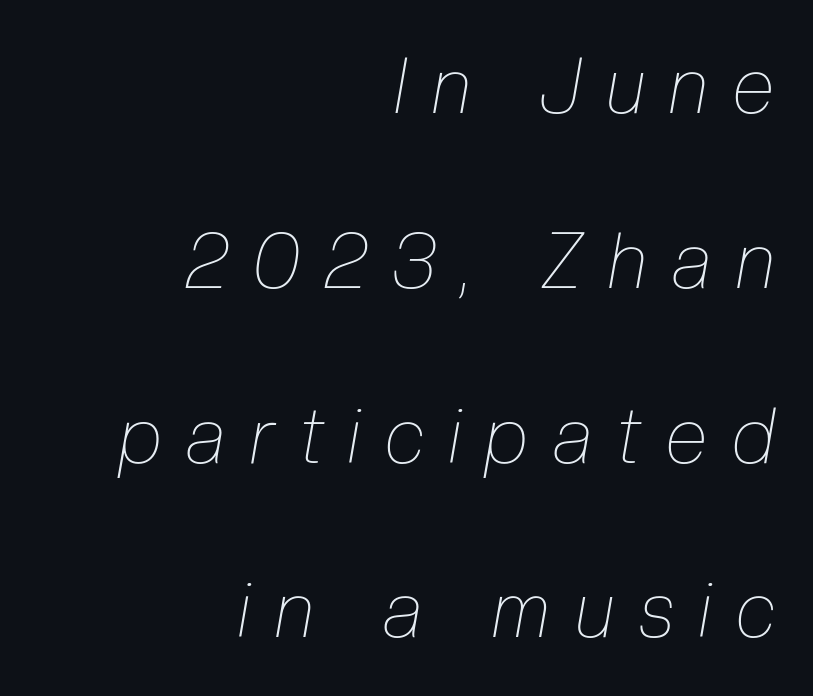
The image shows 77 px thin, condensed type, italic (leaning right); set right-aligned, loose line spacing (2.27x), unusually wide letter spacing (+0.33 em), not underlined; low stroke contrast and a medium x-height.
